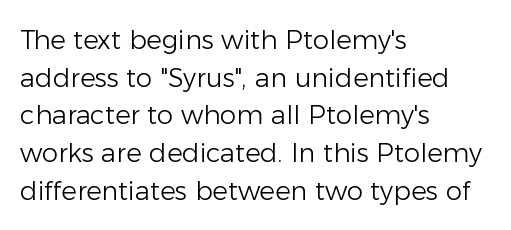
The image shows 26 px text type, upright; set left-aligned, normal line spacing (1.45x), normal letter spacing, not underlined.
